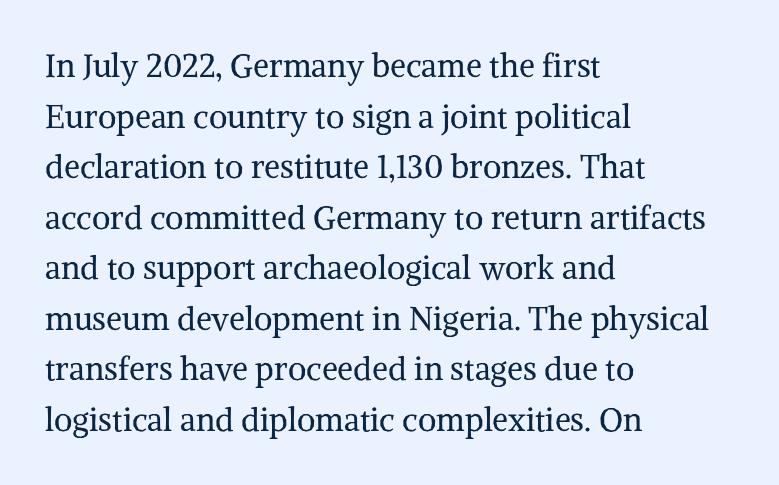
The image shows 32 px regular-weight serif type, upright; set left-aligned, normal line spacing (1.58x), normal letter spacing, not underlined; medium stroke contrast and a medium x-height.
